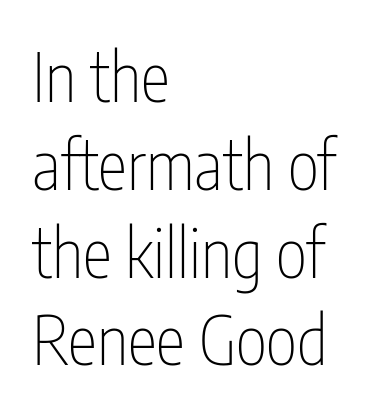
{"serif": "no", "italic": "no", "bold": "no", "weight": "thin", "width": "condensed", "stroke_contrast": "low", "x_height": "medium", "monospaced": "no", "underline": "no", "align": "left", "line_spacing": "normal", "line_spacing_ratio": 1.31, "letter_spacing": "normal", "letter_spacing_em": 0.0, "glyph_px": 67}
